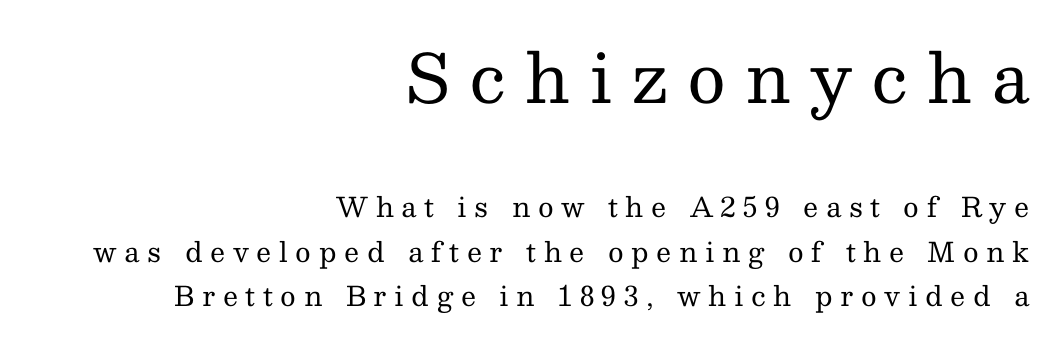
{"serif": "yes", "italic": "no", "bold": "no", "weight": "regular", "width": "normal", "stroke_contrast": "medium", "x_height": "medium", "monospaced": "no", "underline": "no", "align": "right", "line_spacing": "normal", "line_spacing_ratio": 1.65, "letter_spacing": "wide", "letter_spacing_em": 0.28, "larger_block": "first", "size_ratio": 2.48, "glyph_px": 67}
